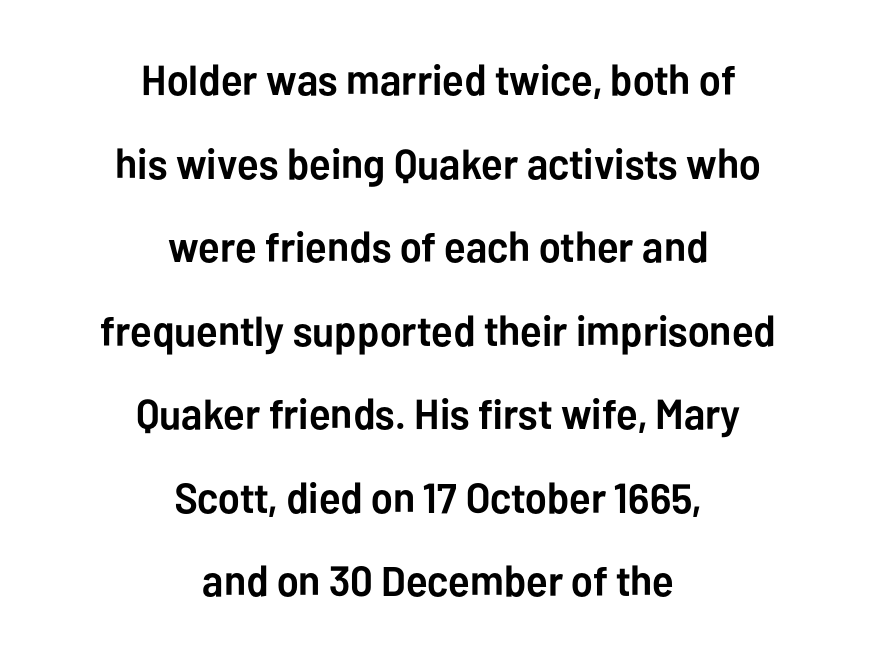
The image shows 42 px semibold sans-serif type, upright; set centered, loose line spacing (1.99x), normal letter spacing, not underlined; low stroke contrast and a medium x-height.
